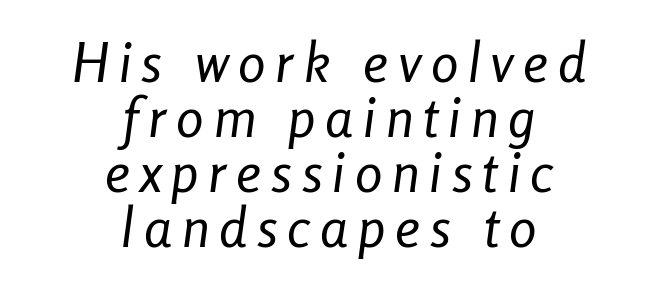
{"italic": "yes", "lean": "right", "slant_degrees": 8, "bold": "no", "weight": "regular", "width": "condensed", "stroke_contrast": "low", "x_height": "medium", "monospaced": "no", "underline": "no", "align": "center", "line_spacing": "tight", "line_spacing_ratio": 1.0, "glyph_px": 55}
